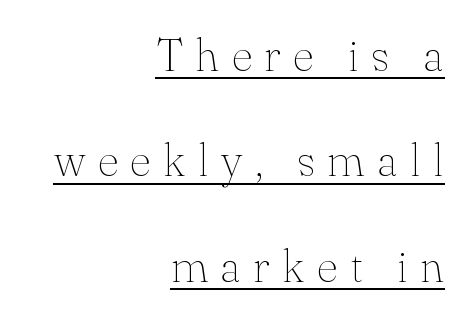
Q: Is the text bold? A: No.
Q: Is the text italic (slanted)? A: No, it is upright.
Q: Is the typeface a serif or a sans-serif typeface? A: Serif.
Q: Is the text underlined? A: Yes.
Q: How is the paragraph aligned? A: Right-aligned.
Q: Is the spacing between letters normal or unusually wide? A: Unusually wide.
Q: Is the spacing between lines tight, normal or loose? A: Loose.
Q: Width (condensed, normal, or wide)? A: Normal.
Q: Stroke contrast? A: Medium.
Q: x-height? A: Small.
Q: Monospaced? A: No.
